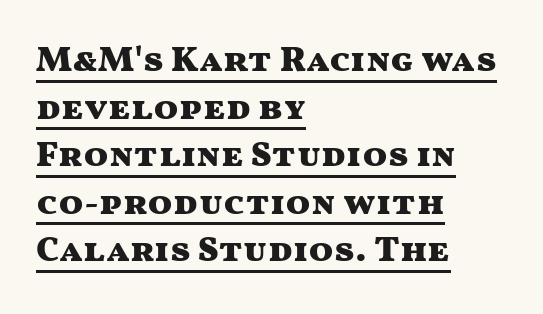
Q: Is the text bold? A: Yes.
Q: Is the text italic (slanted)? A: No, it is upright.
Q: Is the typeface a serif or a sans-serif typeface? A: Sans-serif.
Q: Is the text underlined? A: Yes.
Q: How is the paragraph aligned? A: Left-aligned.
Q: Is the spacing between letters normal or unusually wide? A: Normal.
Q: Is the spacing between lines tight, normal or loose? A: Normal.
Q: Width (condensed, normal, or wide)? A: Wide.
Q: Stroke contrast? A: Medium.
Q: x-height? A: Medium.
Q: Monospaced? A: No.
